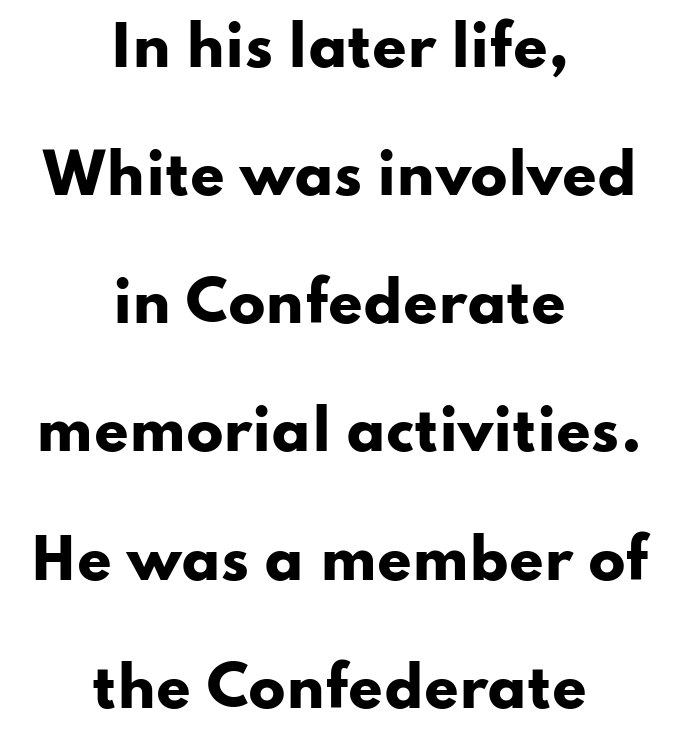
The face used here is rendered with its standard letterfit. Thick stems and heavy bowls — unmistakably bold. Visually the block forms a symmetrical silhouette, jagged on both flanks. Nobody drew a line under any word here. Each letter keeps its own natural width here, so spacing adapts to shape.
